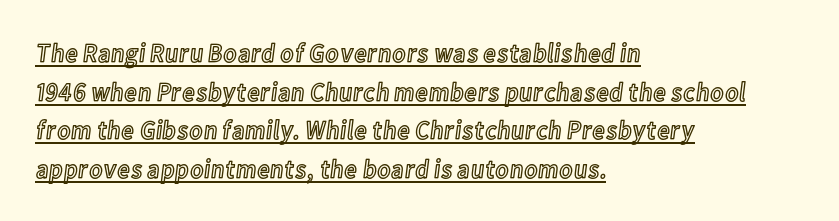
Q: Is the text italic (slanted)? A: Yes.
Q: Is the text underlined? A: Yes.
Q: How is the paragraph aligned? A: Left-aligned.
Q: Is the spacing between letters normal or unusually wide? A: Normal.
Q: Is the spacing between lines tight, normal or loose? A: Normal.
